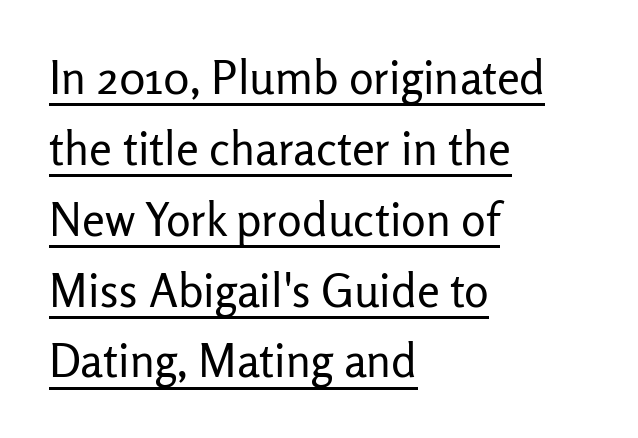
{"serif": "no", "italic": "no", "bold": "no", "weight": "regular", "width": "normal", "stroke_contrast": "low", "x_height": "medium", "monospaced": "no", "underline": "yes", "align": "left", "line_spacing": "normal", "line_spacing_ratio": 1.54, "letter_spacing": "normal", "letter_spacing_em": 0.0, "glyph_px": 46}
